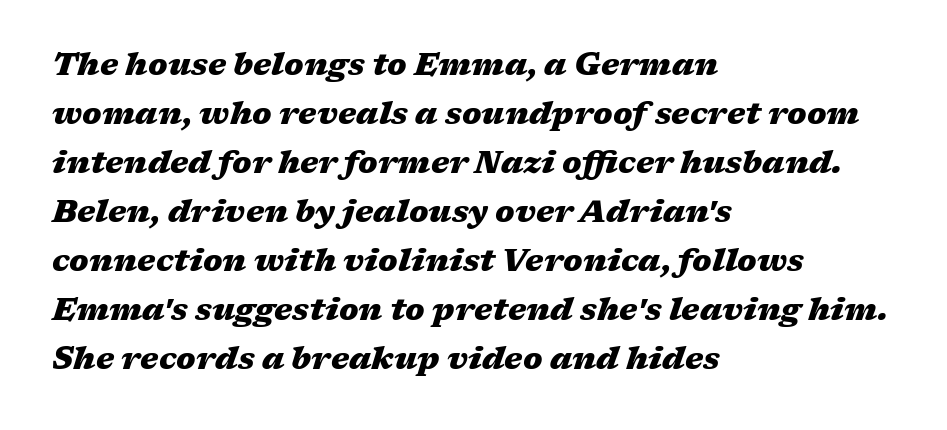
The image shows 31 px heavy, wide type, italic (leaning right); set left-aligned, normal line spacing (1.58x), normal letter spacing, not underlined; medium stroke contrast and a medium x-height.
